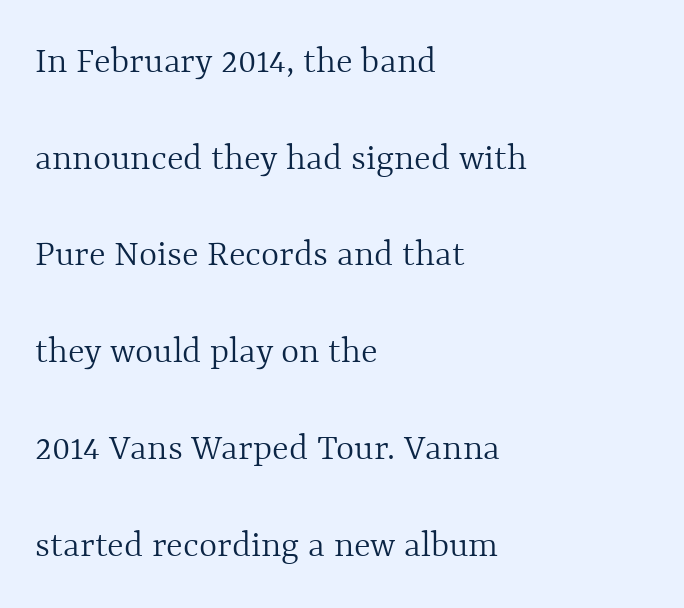
{"italic": "no", "bold": "no", "weight": "light", "width": "normal", "x_height": "medium", "monospaced": "no", "underline": "no", "align": "left", "line_spacing": "loose", "line_spacing_ratio": 2.48, "letter_spacing": "normal", "letter_spacing_em": 0.0, "glyph_px": 39}
